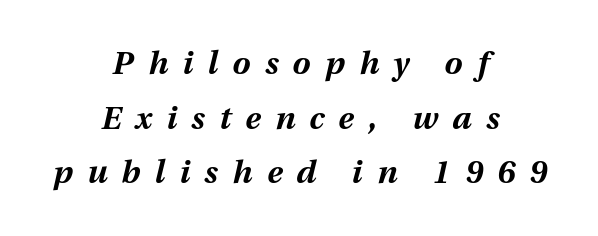
Each letter keeps its own natural width here, so spacing adapts to shape. A typesetter would mark this as italic. Short note: letters widely spaced. Stroke thickness is high; the sample reads as a true bold.
